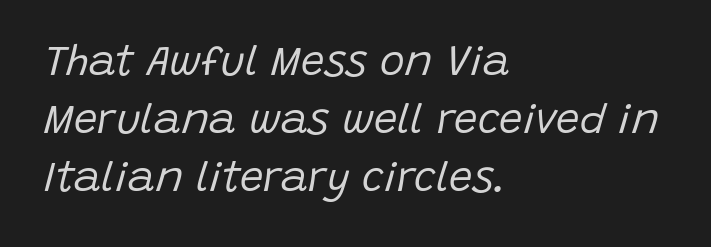
{"italic": "yes", "lean": "right", "slant_degrees": 15, "bold": "no", "weight": "regular", "width": "normal", "stroke_contrast": "low", "x_height": "large", "monospaced": "no", "underline": "no", "align": "left", "line_spacing": "normal", "line_spacing_ratio": 1.38, "letter_spacing": "normal", "letter_spacing_em": 0.0, "glyph_px": 42}
